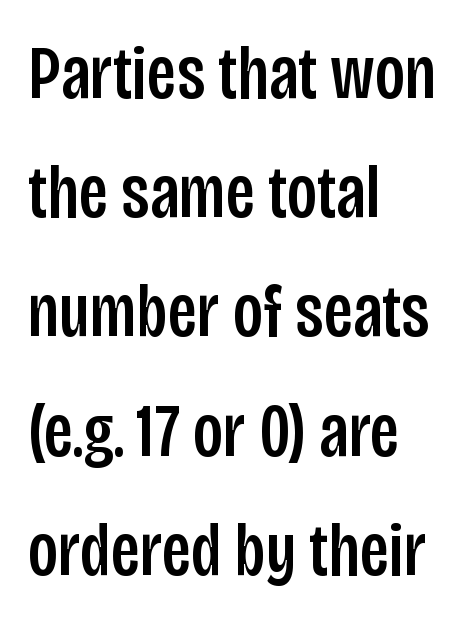
{"serif": "no", "italic": "no", "width": "condensed", "stroke_contrast": "low", "x_height": "large", "monospaced": "no", "underline": "no", "align": "left", "line_spacing": "normal", "line_spacing_ratio": 1.59, "letter_spacing": "normal", "letter_spacing_em": 0.0, "glyph_px": 75}
